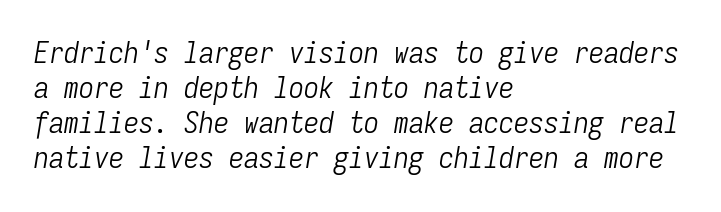
Q: Is the text bold? A: No.
Q: Is the text italic (slanted)? A: Yes, it leans right by about 9 degrees.
Q: Is the text underlined? A: No.
Q: How is the paragraph aligned? A: Left-aligned.
Q: Is the spacing between letters normal or unusually wide? A: Normal.
Q: Width (condensed, normal, or wide)? A: Condensed.
Q: Stroke contrast? A: Low.
Q: x-height? A: Medium.
Q: Monospaced? A: Yes.
